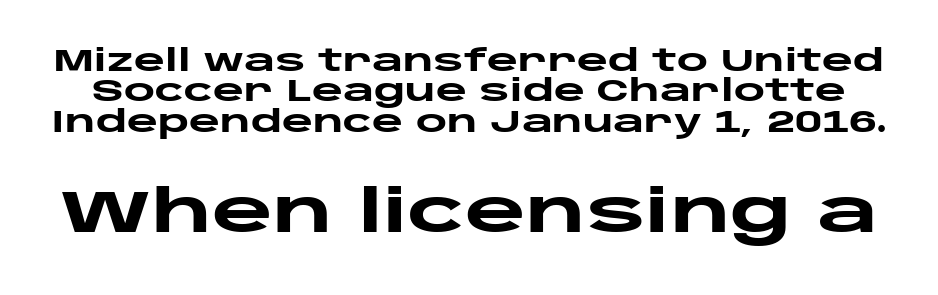
{"serif": "no", "italic": "no", "bold": "yes", "weight": "heavy", "width": "wide", "stroke_contrast": "low", "x_height": "large", "monospaced": "no", "underline": "no", "line_spacing": "tight", "line_spacing_ratio": 1.01, "letter_spacing": "normal", "letter_spacing_em": 0.0, "larger_block": "second", "size_ratio": 1.97, "glyph_px": 59}
